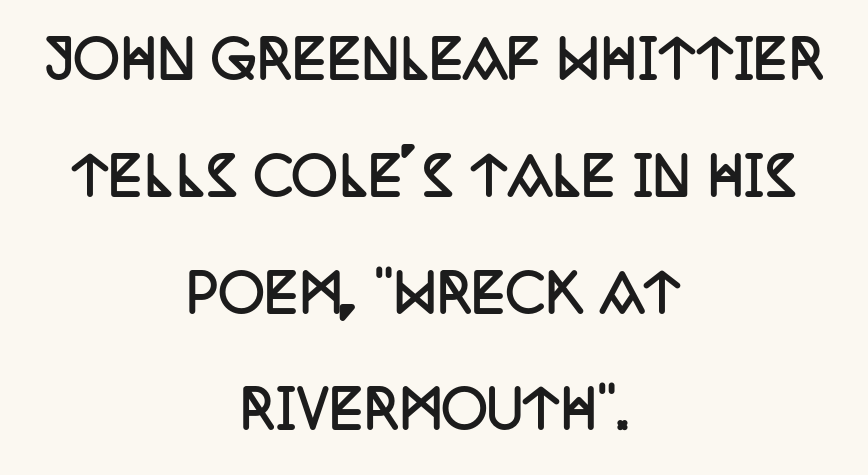
Q: Is the text bold? A: Yes.
Q: Is the text italic (slanted)? A: No, it is upright.
Q: Is the typeface a serif or a sans-serif typeface? A: Serif.
Q: Is the text underlined? A: No.
Q: How is the paragraph aligned? A: Centered.
Q: Is the spacing between letters normal or unusually wide? A: Normal.
Q: Is the spacing between lines tight, normal or loose? A: Loose.
Q: Width (condensed, normal, or wide)? A: Condensed.
Q: Stroke contrast? A: Low.
Q: x-height? A: Large.
Q: Monospaced? A: No.
